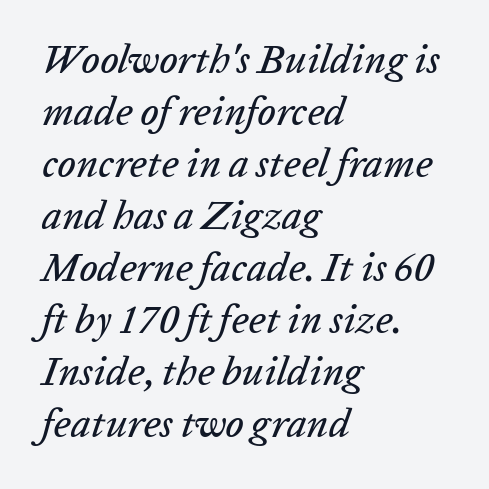
If you drew a line through each stem, it would be angled. Rows of type keep a routine distance in the vertical direction. Words appear dense and cohesive because spacing is normal. This rendering uses left alignment, leaving the right contour irregular. The passage shown is typed in a proportional face where columns would drift. The gap between lines stays unmarked.
